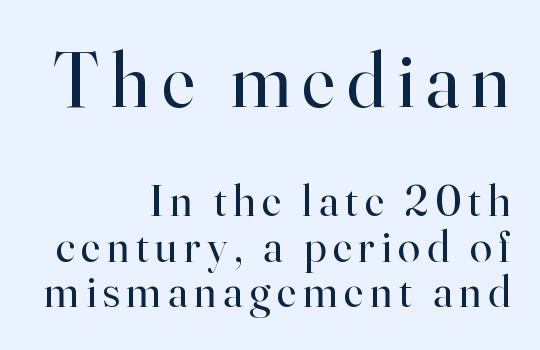
The image shows 78 px regular-weight serif type, upright; set right-aligned, tight line spacing (1.01x), not underlined; the first (top) block is 1.73x larger; high stroke contrast and a small x-height.
